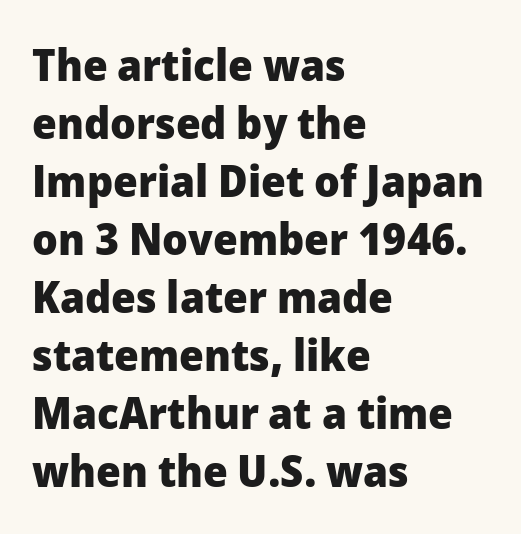
Q: Is the text bold? A: Yes.
Q: Is the text italic (slanted)? A: No, it is upright.
Q: Is the typeface a serif or a sans-serif typeface? A: Sans-serif.
Q: Is the text underlined? A: No.
Q: How is the paragraph aligned? A: Left-aligned.
Q: Is the spacing between letters normal or unusually wide? A: Normal.
Q: Is the spacing between lines tight, normal or loose? A: Normal.
Q: Width (condensed, normal, or wide)? A: Normal.
Q: Stroke contrast? A: Low.
Q: x-height? A: Medium.
Q: Monospaced? A: No.
